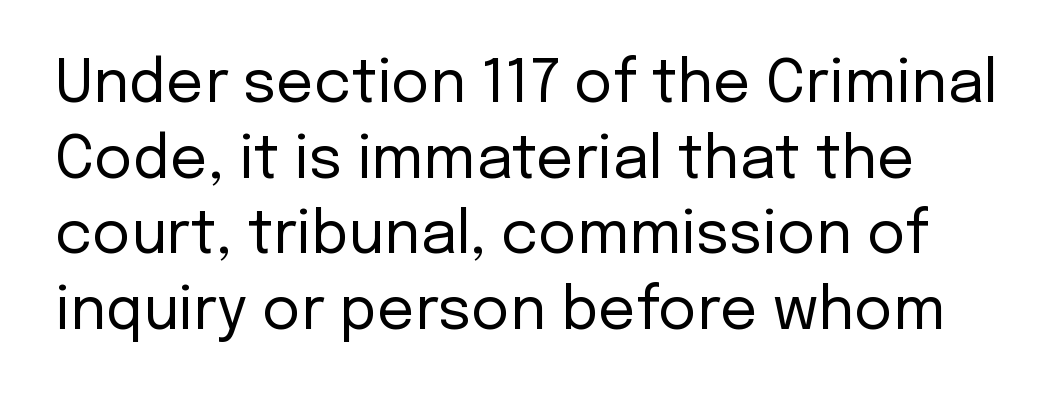
Q: Is the text bold? A: No.
Q: Is the text italic (slanted)? A: No, it is upright.
Q: Is the typeface a serif or a sans-serif typeface? A: Sans-serif.
Q: Is the text underlined? A: No.
Q: Is the spacing between letters normal or unusually wide? A: Normal.
Q: Is the spacing between lines tight, normal or loose? A: Normal.
Q: Width (condensed, normal, or wide)? A: Normal.
Q: Stroke contrast? A: Low.
Q: x-height? A: Medium.
Q: Monospaced? A: No.
